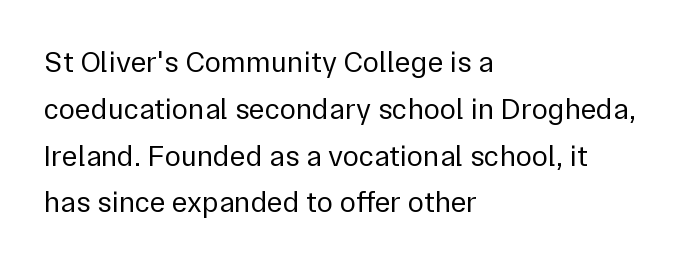
{"serif": "no", "italic": "no", "bold": "no", "weight": "regular", "width": "normal", "x_height": "medium", "monospaced": "no", "underline": "no", "align": "left", "line_spacing": "normal", "line_spacing_ratio": 1.56, "letter_spacing": "normal", "letter_spacing_em": 0.0, "glyph_px": 30}
